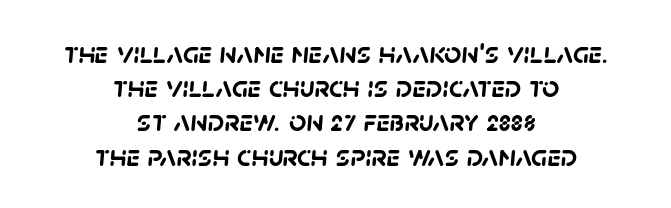
{"serif": "no", "bold": "yes", "weight": "semibold", "width": "normal", "stroke_contrast": "low", "x_height": "large", "monospaced": "no", "underline": "no", "align": "center", "line_spacing": "tight", "line_spacing_ratio": 1.14, "letter_spacing": "normal", "letter_spacing_em": 0.0, "glyph_px": 30}
